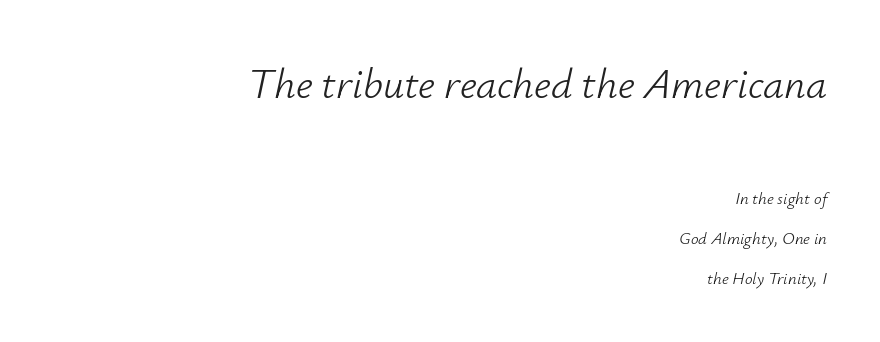
Q: Is the text bold? A: No.
Q: Is the text italic (slanted)? A: Yes, it leans right by about 12 degrees.
Q: Is the text underlined? A: No.
Q: How is the paragraph aligned? A: Right-aligned.
Q: Is the spacing between letters normal or unusually wide? A: Normal.
Q: Is the spacing between lines tight, normal or loose? A: Loose.
Q: Which block of text is set in a larger size, the first (top) or the second (bottom)? A: The first (top) one.
Q: Width (condensed, normal, or wide)? A: Normal.
Q: Stroke contrast? A: Low.
Q: x-height? A: Small.
Q: Monospaced? A: No.
